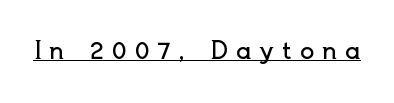
The image shows 24 px text type, upright; set unusually wide letter spacing (+0.33 em), underlined.
